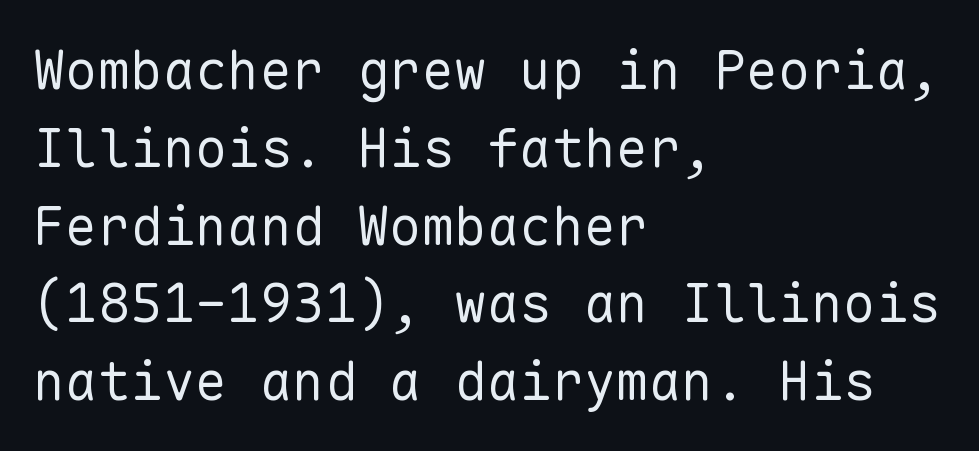
Q: Is the text bold? A: No.
Q: Is the text italic (slanted)? A: No, it is upright.
Q: Is the typeface a serif or a sans-serif typeface? A: Sans-serif.
Q: Is the text underlined? A: No.
Q: How is the paragraph aligned? A: Left-aligned.
Q: Is the spacing between letters normal or unusually wide? A: Normal.
Q: Is the spacing between lines tight, normal or loose? A: Normal.
Q: Width (condensed, normal, or wide)? A: Normal.
Q: Stroke contrast? A: Low.
Q: x-height? A: Medium.
Q: Monospaced? A: Yes.
